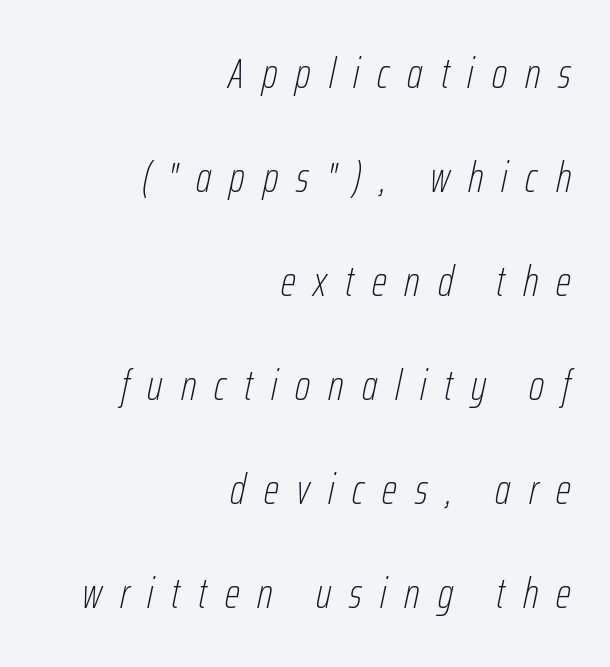
The glyphs are unaccompanied by any horizontal stroke below them. You could not count columns in this text — the font is proportionally spaced. The block of text is sparse from top to bottom, with ample space between rows. A typesetter would mark this as italic.
